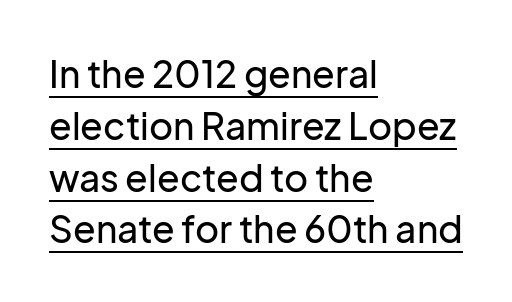
{"serif": "no", "italic": "no", "width": "normal", "stroke_contrast": "low", "x_height": "medium", "monospaced": "no", "underline": "yes", "align": "left", "line_spacing": "normal", "line_spacing_ratio": 1.4, "letter_spacing": "normal", "letter_spacing_em": 0.0, "glyph_px": 37}
